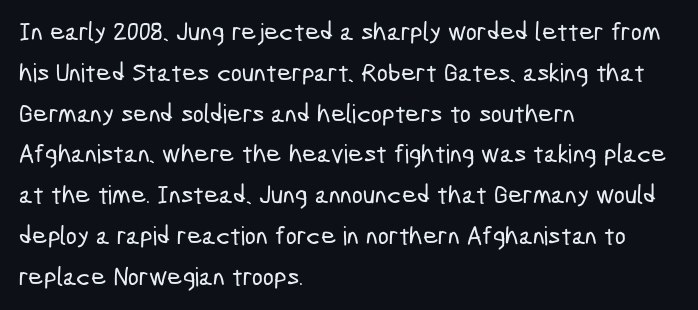
Q: Is the text underlined? A: No.
Q: How is the paragraph aligned? A: Left-aligned.
Q: Is the spacing between letters normal or unusually wide? A: Normal.
Q: Is the spacing between lines tight, normal or loose? A: Normal.
